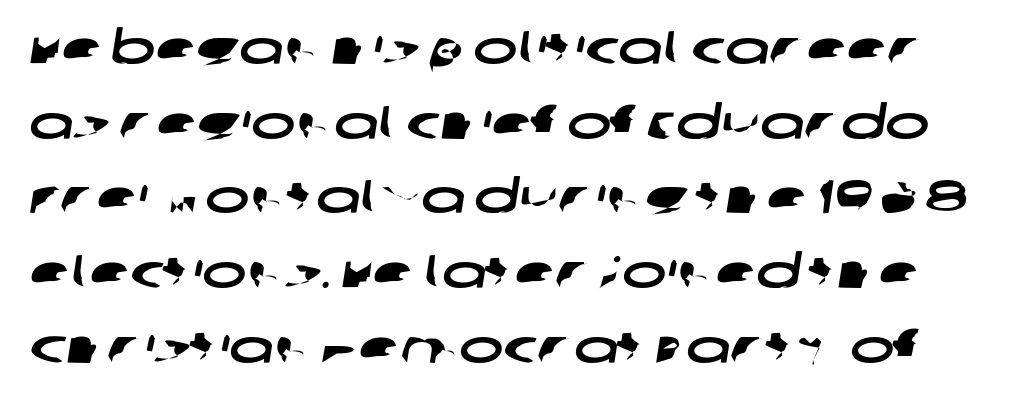
The image shows 47 px wide sans-serif type; set normal line spacing (1.59x), normal letter spacing, not underlined; low stroke contrast and a large x-height.
